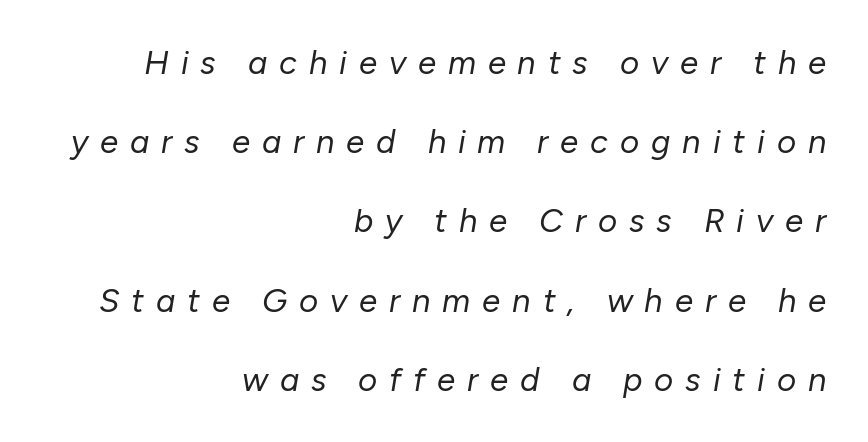
Q: Is the text bold? A: No.
Q: Is the text italic (slanted)? A: Yes, it leans right by about 10 degrees.
Q: Is the text underlined? A: No.
Q: How is the paragraph aligned? A: Right-aligned.
Q: Is the spacing between letters normal or unusually wide? A: Unusually wide.
Q: Is the spacing between lines tight, normal or loose? A: Loose.
Q: Width (condensed, normal, or wide)? A: Normal.
Q: Stroke contrast? A: Low.
Q: x-height? A: Medium.
Q: Monospaced? A: No.
